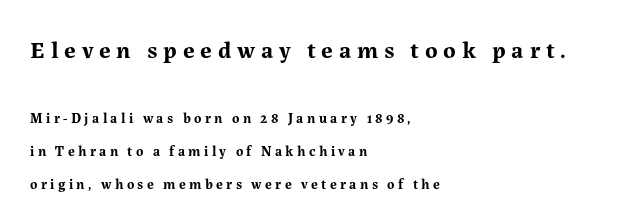
{"italic": "no", "bold": "yes", "underline": "no", "align": "left", "line_spacing": "loose", "line_spacing_ratio": 2.36, "letter_spacing": "wide", "letter_spacing_em": 0.24, "larger_block": "first", "size_ratio": 1.71, "glyph_px": 24}
